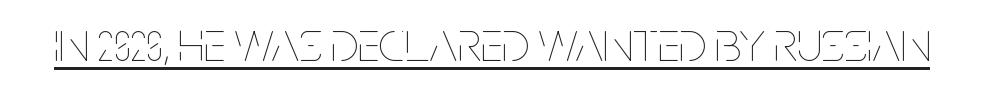
Q: Is the text bold? A: No.
Q: Is the text italic (slanted)? A: No, it is upright.
Q: Is the text underlined? A: Yes.
Q: Is the spacing between letters normal or unusually wide? A: Normal.
Q: Width (condensed, normal, or wide)? A: Condensed.
Q: Stroke contrast? A: Low.
Q: x-height? A: Large.
Q: Monospaced? A: No.
